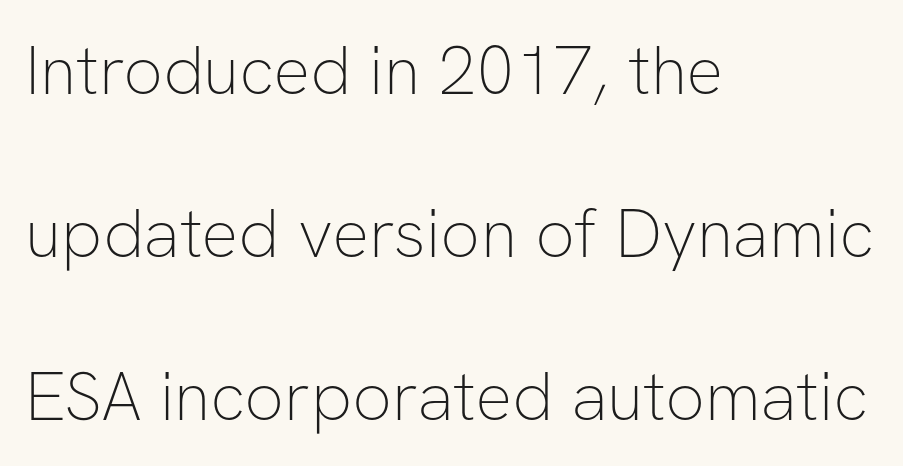
These lines are composed in type without serifs. You could fit nearly another row in the gap between these rows. Nope, not italic — everything's standing straight. Weight: not bold — regular or lighter. Unmarked baselines from the first word to the last. Compared with typical body copy, the letter spacing here is the same.
